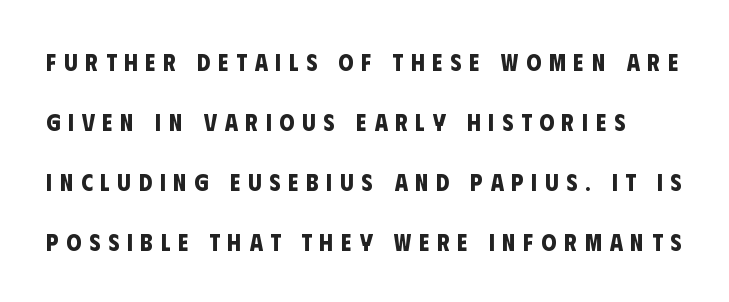
{"bold": "yes", "underline": "no", "line_spacing": "loose", "line_spacing_ratio": 2.5, "letter_spacing": "wide", "letter_spacing_em": 0.32, "glyph_px": 24}
